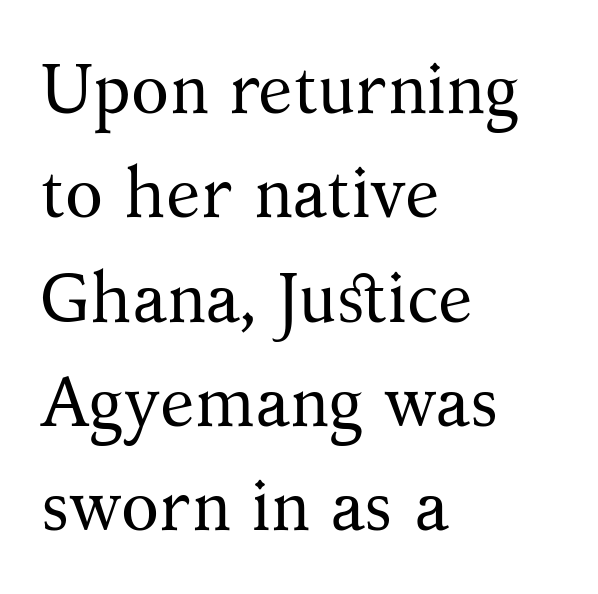
Q: Is the text bold? A: No.
Q: Is the text italic (slanted)? A: No, it is upright.
Q: Is the typeface a serif or a sans-serif typeface? A: Serif.
Q: Is the text underlined? A: No.
Q: How is the paragraph aligned? A: Left-aligned.
Q: Is the spacing between letters normal or unusually wide? A: Normal.
Q: Is the spacing between lines tight, normal or loose? A: Normal.
Q: Width (condensed, normal, or wide)? A: Normal.
Q: Stroke contrast? A: Medium.
Q: x-height? A: Medium.
Q: Monospaced? A: No.
